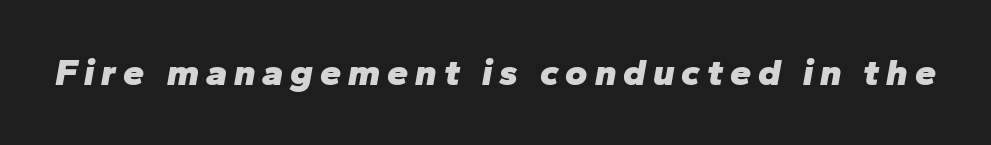
Q: Is the text bold? A: Yes.
Q: Is the text italic (slanted)? A: Yes, it leans right by about 10 degrees.
Q: Is the text underlined? A: No.
Q: Width (condensed, normal, or wide)? A: Normal.
Q: Stroke contrast? A: Low.
Q: x-height? A: Medium.
Q: Monospaced? A: No.
